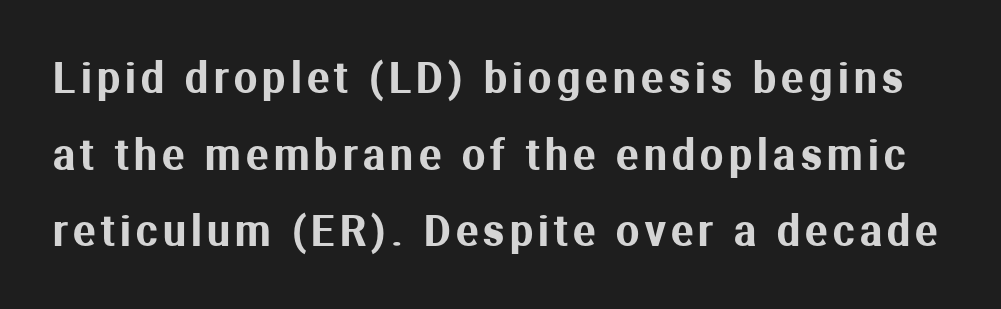
Q: Is the text italic (slanted)? A: No, it is upright.
Q: Is the typeface a serif or a sans-serif typeface? A: Sans-serif.
Q: Is the text underlined? A: No.
Q: Width (condensed, normal, or wide)? A: Normal.
Q: Stroke contrast? A: Medium.
Q: x-height? A: Medium.
Q: Monospaced? A: No.
